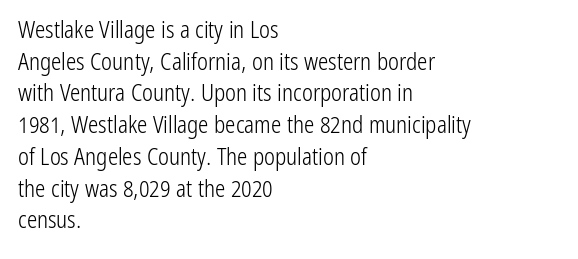
Q: Is the text bold? A: No.
Q: Is the text italic (slanted)? A: No, it is upright.
Q: Is the text underlined? A: No.
Q: How is the paragraph aligned? A: Left-aligned.
Q: Is the spacing between letters normal or unusually wide? A: Normal.
Q: Is the spacing between lines tight, normal or loose? A: Normal.
